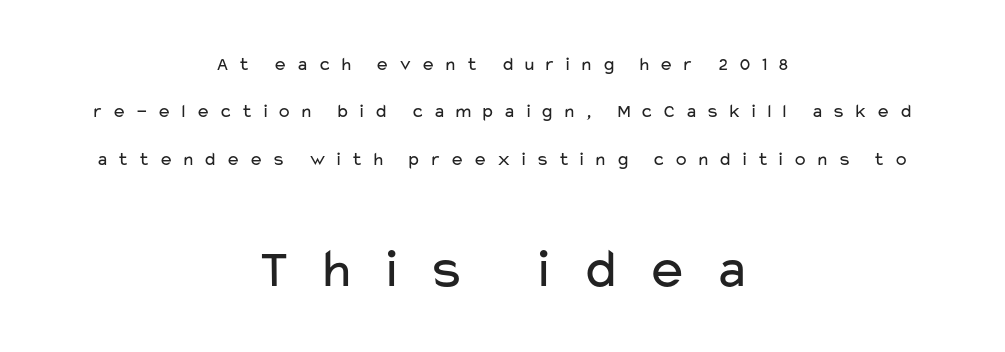
Quick note: interline space is abundant. Nope, not italic — everything's standing straight. Is the letter spacing exaggerated? Yes — the characters are pushed far apart. Descenders hang freely into open space. No chunkiness to these letters — they're not bold. The letters advance in unequal steps, a hallmark of proportional type.
